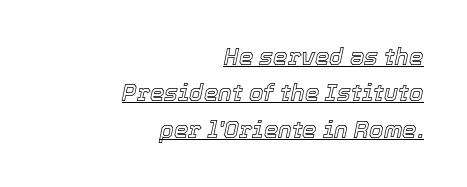
{"italic": "yes", "lean": "right", "slant_degrees": 12, "underline": "yes", "align": "right", "line_spacing": "normal", "line_spacing_ratio": 1.58, "letter_spacing": "normal", "letter_spacing_em": 0.0, "glyph_px": 23}
